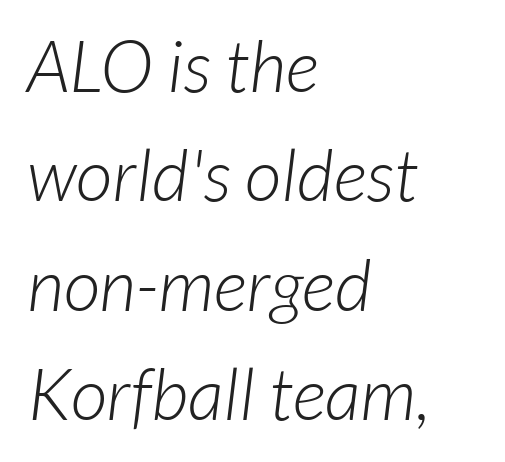
Q: Is the text bold? A: No.
Q: Is the typeface a serif or a sans-serif typeface? A: Sans-serif.
Q: Is the text underlined? A: No.
Q: How is the paragraph aligned? A: Left-aligned.
Q: Is the spacing between letters normal or unusually wide? A: Normal.
Q: Is the spacing between lines tight, normal or loose? A: Normal.
Q: Width (condensed, normal, or wide)? A: Normal.
Q: Stroke contrast? A: Low.
Q: x-height? A: Medium.
Q: Monospaced? A: No.
